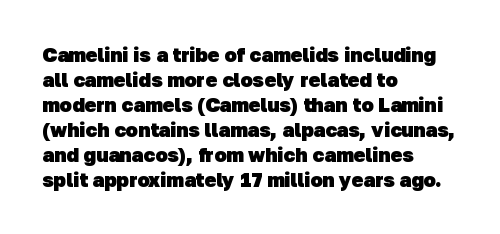
{"bold": "yes", "underline": "no", "align": "left", "line_spacing": "normal", "line_spacing_ratio": 1.25, "letter_spacing": "normal", "letter_spacing_em": 0.0, "glyph_px": 20}
